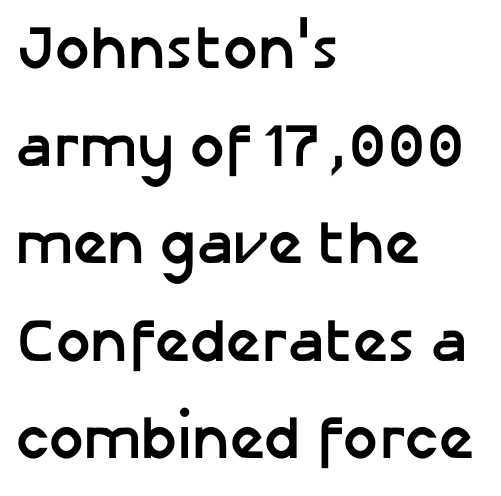
Type style note: lacks serifs. The glyphs are unaccompanied by any horizontal stroke below them. Strong, thick strokes mark this as bold type. Style check: upright.
